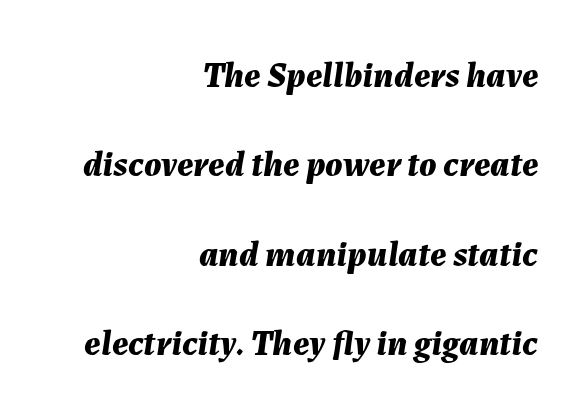
Q: Is the text bold? A: Yes.
Q: Is the text italic (slanted)? A: Yes, it leans right by about 7 degrees.
Q: Is the text underlined? A: No.
Q: How is the paragraph aligned? A: Right-aligned.
Q: Is the spacing between letters normal or unusually wide? A: Normal.
Q: Is the spacing between lines tight, normal or loose? A: Loose.
Q: Width (condensed, normal, or wide)? A: Normal.
Q: Stroke contrast? A: Medium.
Q: x-height? A: Medium.
Q: Monospaced? A: No.
